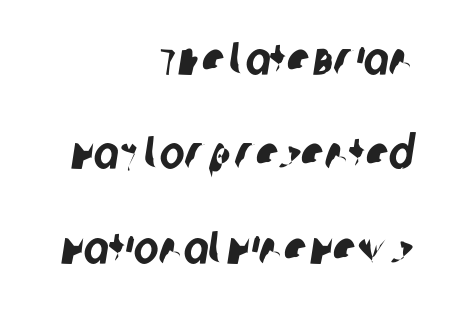
Q: Is the typeface a serif or a sans-serif typeface? A: Sans-serif.
Q: Is the text underlined? A: No.
Q: How is the paragraph aligned? A: Right-aligned.
Q: Is the spacing between letters normal or unusually wide? A: Normal.
Q: Is the spacing between lines tight, normal or loose? A: Loose.
Q: Width (condensed, normal, or wide)? A: Condensed.
Q: Stroke contrast? A: Low.
Q: x-height? A: Large.
Q: Monospaced? A: No.
